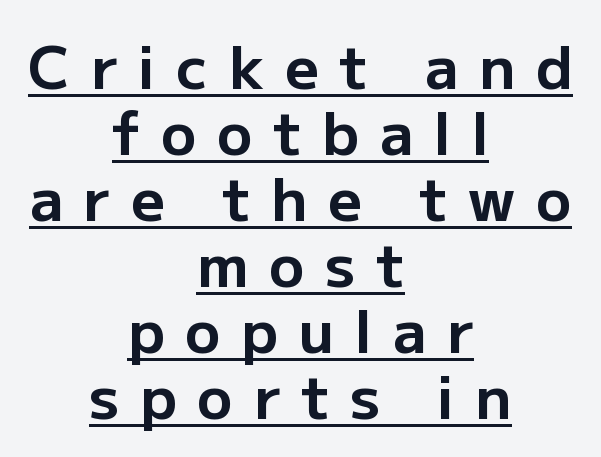
{"serif": "no", "italic": "no", "bold": "yes", "weight": "bold", "width": "normal", "stroke_contrast": "low", "x_height": "medium", "monospaced": "no", "underline": "yes", "align": "center", "line_spacing": "tight", "line_spacing_ratio": 1.12, "letter_spacing": "wide", "letter_spacing_em": 0.35, "glyph_px": 59}
